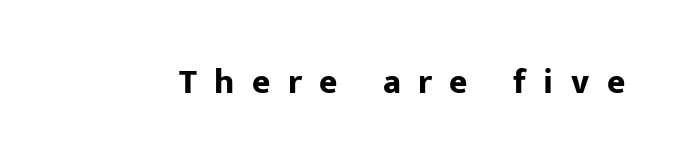
{"serif": "no", "italic": "no", "bold": "yes", "weight": "bold", "width": "normal", "stroke_contrast": "low", "x_height": "medium", "monospaced": "no", "underline": "no", "letter_spacing": "wide", "letter_spacing_em": 0.5, "glyph_px": 35}
